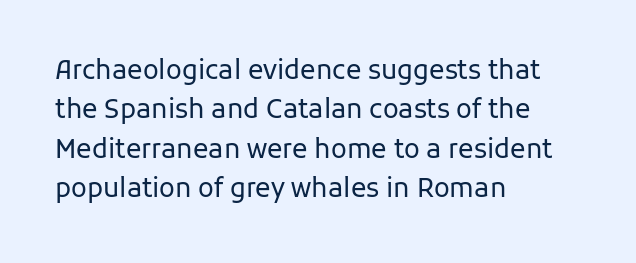
The image shows 26 px text type, upright; set left-aligned, normal line spacing (1.51x), normal letter spacing, not underlined.
